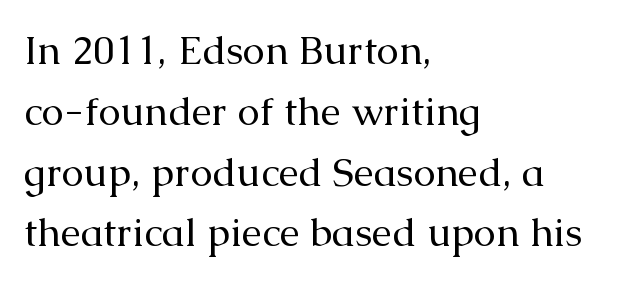
The horizontal fit of the characters is conventional and even. It's the straight-up-and-down kind of type. This rendering features lettering with no underline. The characters are drawn with everyday or finer stroke widths.
